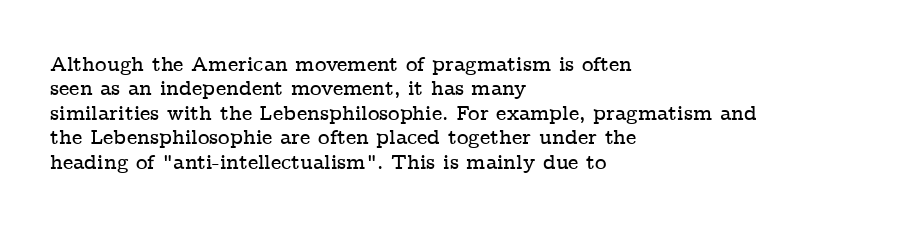
{"italic": "no", "underline": "no", "align": "left", "line_spacing_ratio": 1.22, "letter_spacing": "normal", "letter_spacing_em": 0.0, "glyph_px": 20}
